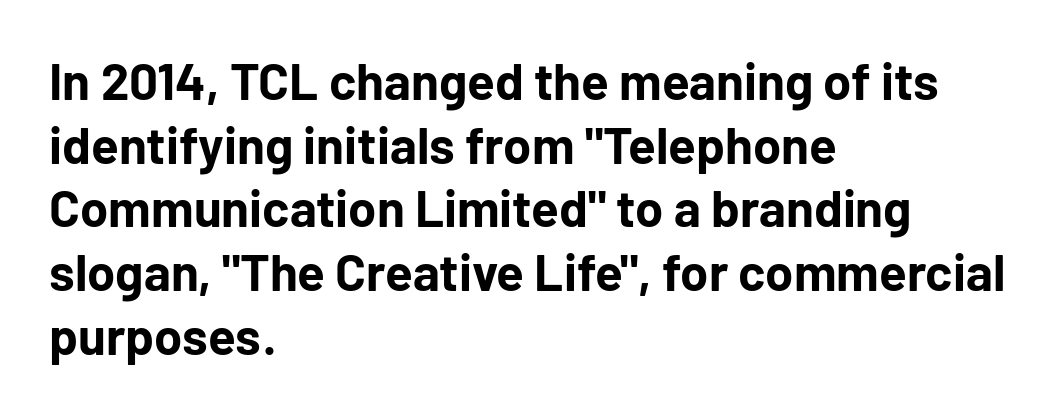
Q: Is the text bold? A: Yes.
Q: Is the text italic (slanted)? A: No, it is upright.
Q: Is the typeface a serif or a sans-serif typeface? A: Sans-serif.
Q: Is the text underlined? A: No.
Q: How is the paragraph aligned? A: Left-aligned.
Q: Is the spacing between letters normal or unusually wide? A: Normal.
Q: Is the spacing between lines tight, normal or loose? A: Normal.
Q: Width (condensed, normal, or wide)? A: Normal.
Q: Stroke contrast? A: Low.
Q: x-height? A: Medium.
Q: Monospaced? A: No.
